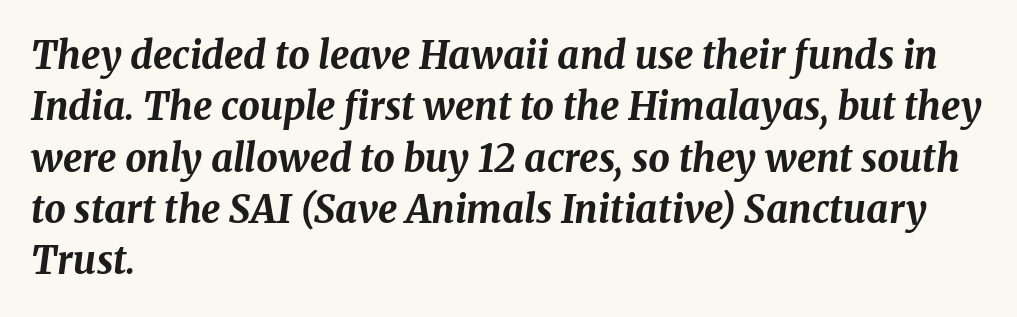
The image shows 38 px bold type, italic (leaning right); set left-aligned, normal line spacing (1.35x), normal letter spacing, not underlined; medium stroke contrast and a medium x-height.
